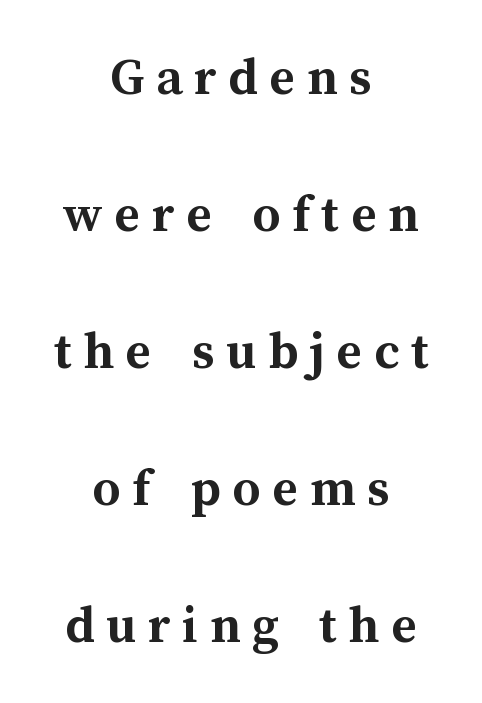
Does extra space separate the letters? Yes, quite a lot of it. You could not count columns in this text — the font is proportionally spaced. Each row of text sits above clean, open space. Upright lettering throughout.
